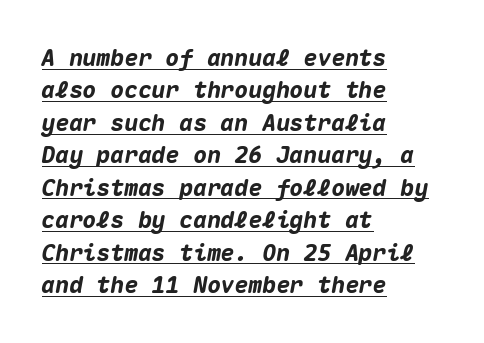
Q: Is the text bold? A: Yes.
Q: Is the text italic (slanted)? A: Yes, it leans right by about 10 degrees.
Q: Is the text underlined? A: Yes.
Q: How is the paragraph aligned? A: Left-aligned.
Q: Is the spacing between letters normal or unusually wide? A: Normal.
Q: Is the spacing between lines tight, normal or loose? A: Normal.
